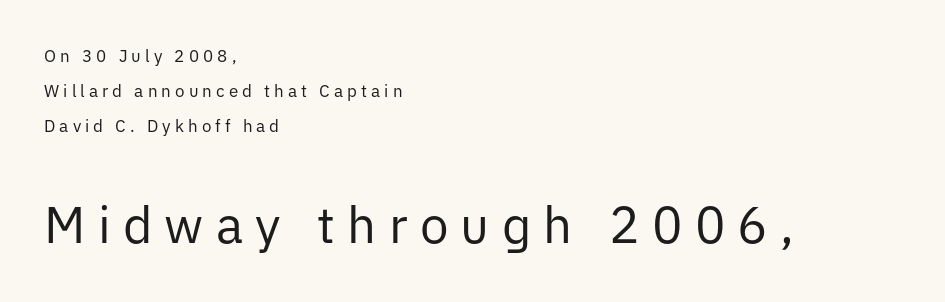
{"serif": "no", "italic": "no", "bold": "no", "weight": "regular", "width": "normal", "stroke_contrast": "low", "x_height": "medium", "monospaced": "no", "underline": "no", "align": "left", "line_spacing": "loose", "line_spacing_ratio": 2.06, "letter_spacing": "wide", "letter_spacing_em": 0.24, "larger_block": "second", "size_ratio": 3.0, "glyph_px": 51}
